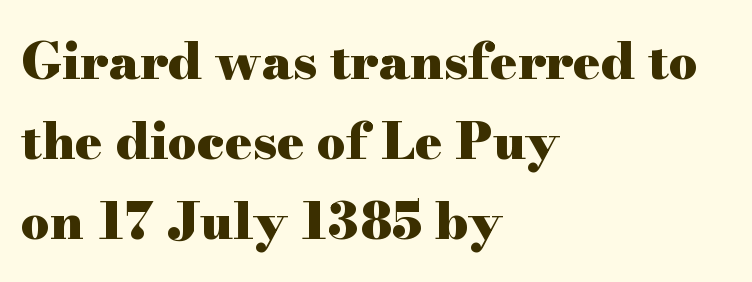
{"serif": "yes", "italic": "no", "bold": "yes", "weight": "heavy", "width": "wide", "stroke_contrast": "high", "x_height": "small", "monospaced": "no", "underline": "no", "align": "left", "line_spacing": "normal", "line_spacing_ratio": 1.57, "letter_spacing": "normal", "letter_spacing_em": 0.0, "glyph_px": 51}
